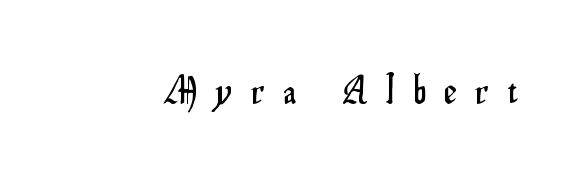
{"serif": "no", "italic": "no", "width": "condensed", "stroke_contrast": "low", "x_height": "small", "monospaced": "no", "underline": "no", "letter_spacing": "wide", "letter_spacing_em": 0.48, "glyph_px": 40}
